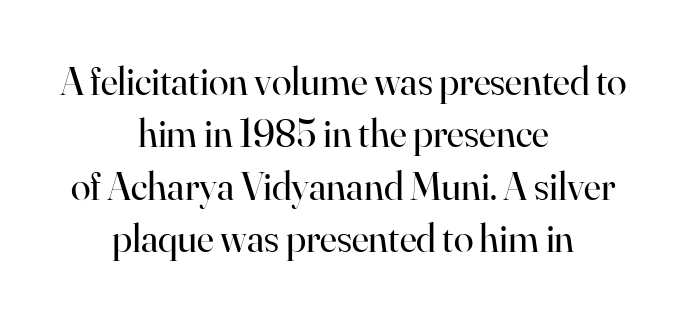
The image shows 40 px regular-weight serif type, upright; set centered, normal line spacing (1.31x), normal letter spacing, not underlined; high stroke contrast and a small x-height.
